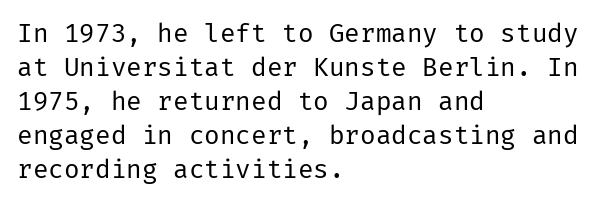
Q: Is the text bold? A: No.
Q: Is the text italic (slanted)? A: No, it is upright.
Q: Is the text underlined? A: No.
Q: How is the paragraph aligned? A: Left-aligned.
Q: Is the spacing between letters normal or unusually wide? A: Normal.
Q: Is the spacing between lines tight, normal or loose? A: Normal.
